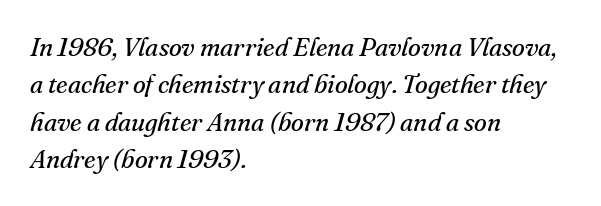
Q: Is the text bold? A: No.
Q: Is the text italic (slanted)? A: Yes, it leans right by about 16 degrees.
Q: Is the text underlined? A: No.
Q: How is the paragraph aligned? A: Left-aligned.
Q: Is the spacing between letters normal or unusually wide? A: Normal.
Q: Is the spacing between lines tight, normal or loose? A: Normal.
